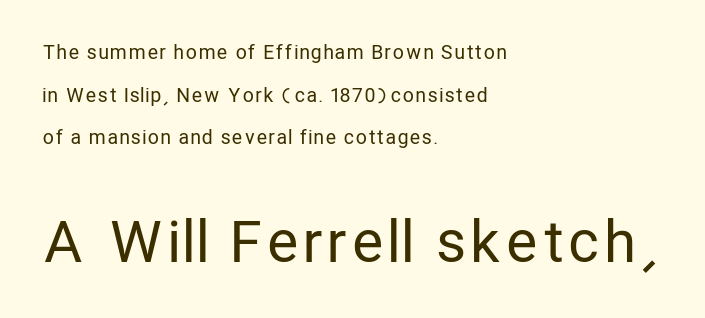
Is this a fixed-width face? No — the glyphs have proportional, varying widths. This is sans-serif lettering, the kind often seen on screens and signage. The area under the type is left untouched. This block would shrink considerably if given ordinary leading; it's expanded now. The following chunk of copy outweighs the initial chunk in type size.
